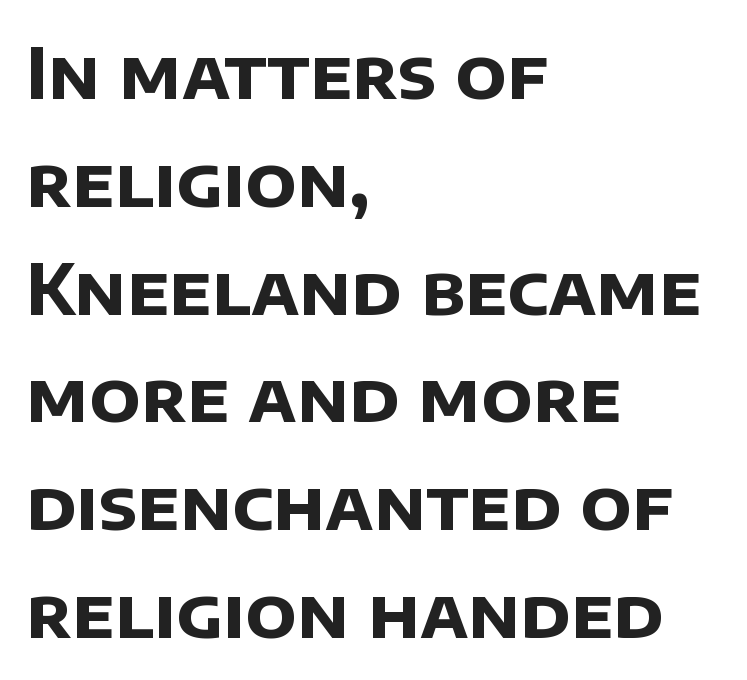
The image shows 70 px bold sans-serif type; set left-aligned, normal line spacing (1.54x), normal letter spacing, not underlined; low stroke contrast and a large x-height.
